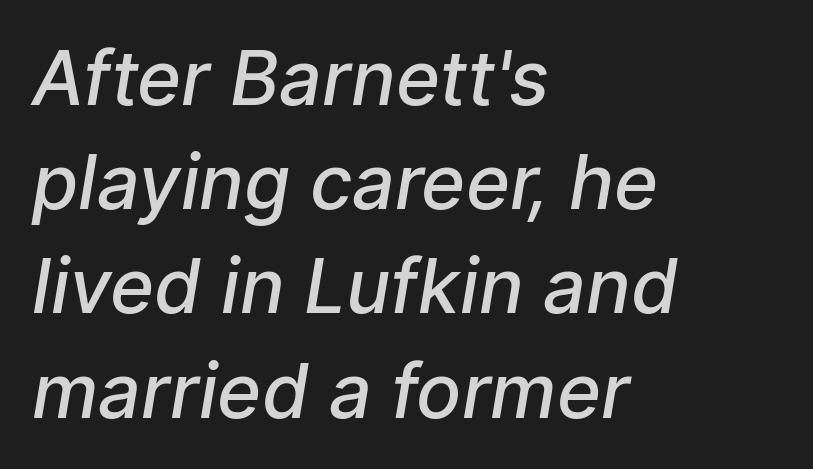
{"serif": "no", "bold": "semi", "weight": "semibold", "width": "normal", "stroke_contrast": "low", "x_height": "medium", "monospaced": "no", "underline": "no", "align": "left", "line_spacing": "normal", "line_spacing_ratio": 1.39, "letter_spacing": "normal", "letter_spacing_em": 0.0, "glyph_px": 75}
